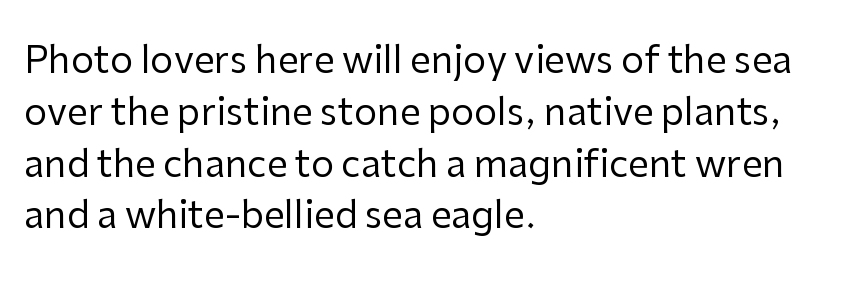
{"serif": "no", "italic": "no", "bold": "no", "weight": "regular", "width": "normal", "stroke_contrast": "low", "x_height": "medium", "monospaced": "no", "underline": "no", "align": "left", "line_spacing": "normal", "line_spacing_ratio": 1.4, "letter_spacing": "normal", "letter_spacing_em": 0.0, "glyph_px": 37}
